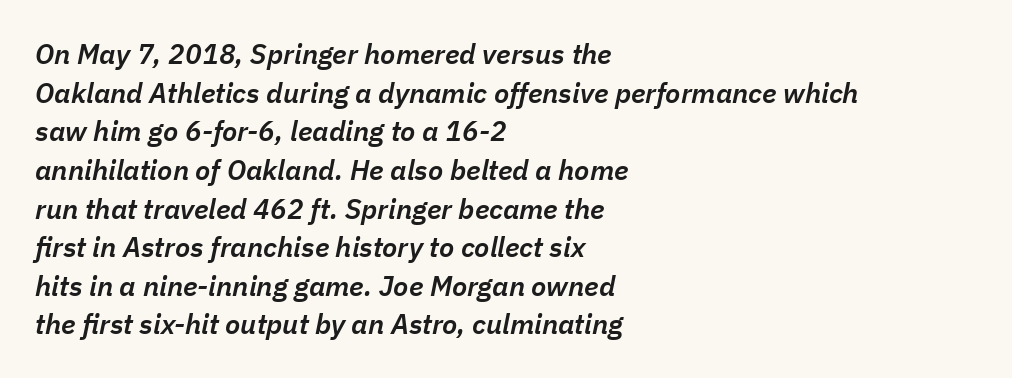
Q: Is the text bold? A: Semi-bold.
Q: Is the text italic (slanted)? A: Yes, it leans right by about 11 degrees.
Q: Is the text underlined? A: No.
Q: How is the paragraph aligned? A: Left-aligned.
Q: Is the spacing between letters normal or unusually wide? A: Normal.
Q: Is the spacing between lines tight, normal or loose? A: Normal.
Q: Width (condensed, normal, or wide)? A: Normal.
Q: Stroke contrast? A: Low.
Q: x-height? A: Medium.
Q: Monospaced? A: No.
